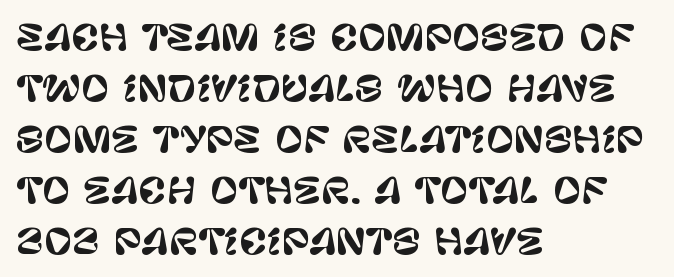
The image shows 34 px sans-serif type; set left-aligned, normal line spacing (1.5x), normal letter spacing, not underlined; low stroke contrast and a large x-height.
